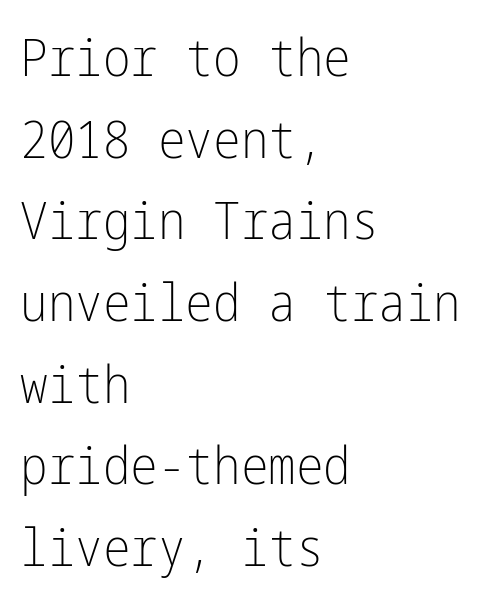
Q: Is the text bold? A: No.
Q: Is the text italic (slanted)? A: No, it is upright.
Q: Is the typeface a serif or a sans-serif typeface? A: Sans-serif.
Q: Is the text underlined? A: No.
Q: How is the paragraph aligned? A: Left-aligned.
Q: Is the spacing between letters normal or unusually wide? A: Normal.
Q: Is the spacing between lines tight, normal or loose? A: Normal.
Q: Width (condensed, normal, or wide)? A: Condensed.
Q: Stroke contrast? A: Low.
Q: x-height? A: Medium.
